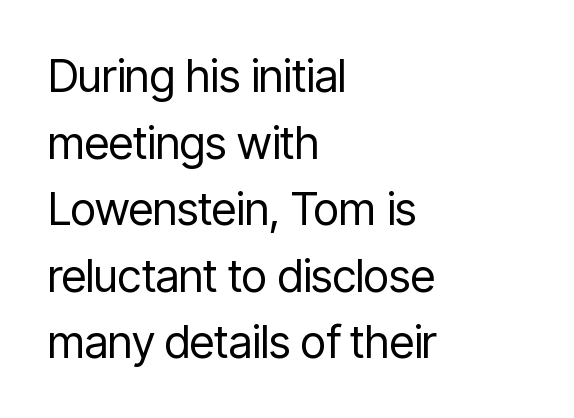
Inter-character spacing is left at the font's built-in metrics. Here the designer chose a conventional face with non-uniform glyph widths. Decoration check: the copy has no underline. Vertically, the passage feels balanced, rows spaced as you'd expect.
